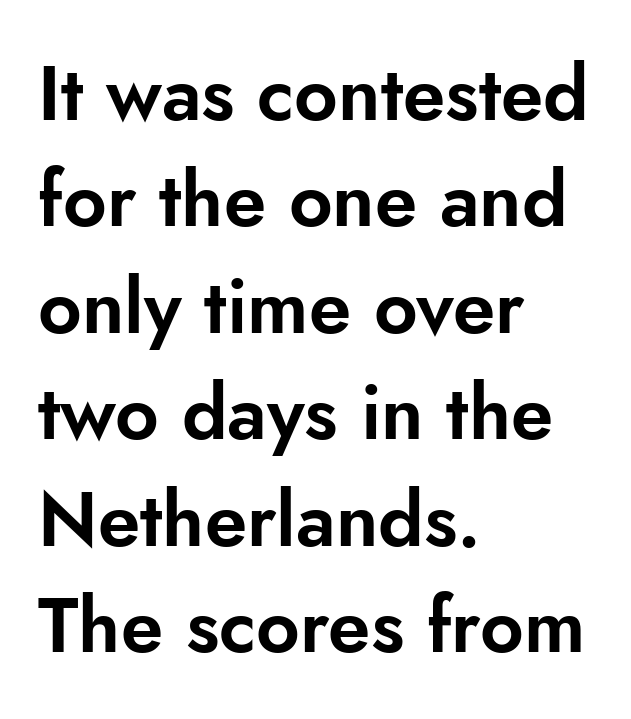
The image shows 76 px sans-serif type, upright; set left-aligned, normal line spacing (1.4x), normal letter spacing, not underlined; low stroke contrast and a small x-height.
